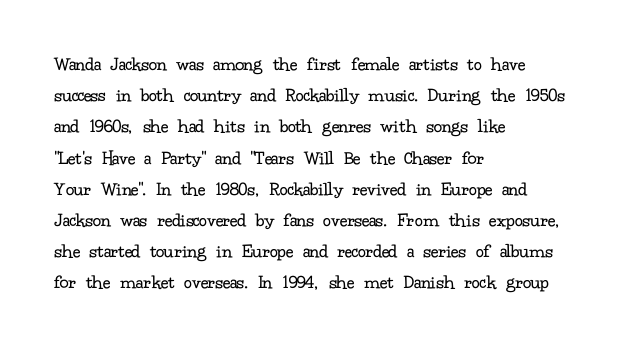
Q: Is the text bold? A: No.
Q: Is the text italic (slanted)? A: No, it is upright.
Q: Is the text underlined? A: No.
Q: How is the paragraph aligned? A: Left-aligned.
Q: Is the spacing between letters normal or unusually wide? A: Normal.
Q: Is the spacing between lines tight, normal or loose? A: Normal.
